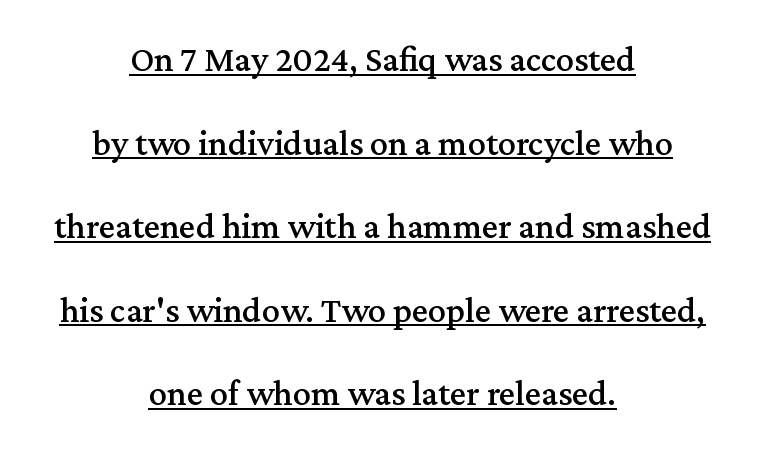
The image shows 36 px serif type, upright; set centered, loose line spacing (2.32x), normal letter spacing, underlined; medium stroke contrast and a medium x-height.
